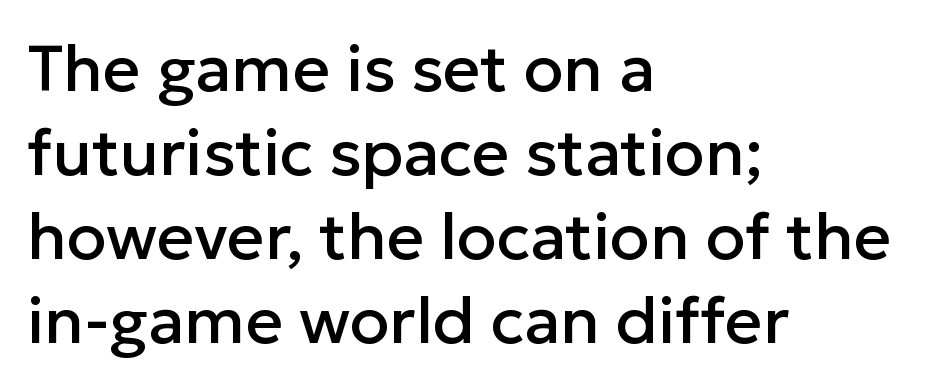
Q: Is the text italic (slanted)? A: No, it is upright.
Q: Is the typeface a serif or a sans-serif typeface? A: Sans-serif.
Q: Is the text underlined? A: No.
Q: How is the paragraph aligned? A: Left-aligned.
Q: Is the spacing between letters normal or unusually wide? A: Normal.
Q: Is the spacing between lines tight, normal or loose? A: Normal.
Q: Width (condensed, normal, or wide)? A: Normal.
Q: Stroke contrast? A: Low.
Q: x-height? A: Medium.
Q: Monospaced? A: No.
